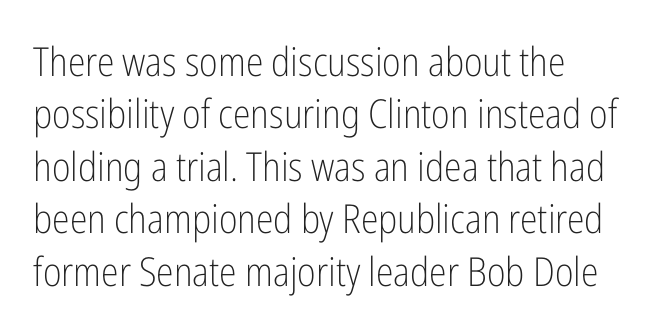
Characters follow at the spacing the type designer built in. Italic? Not at all — the glyphs are vertical. One-word summary of the alignment: left. Whoever set this chose a conventional vertical rhythm.
